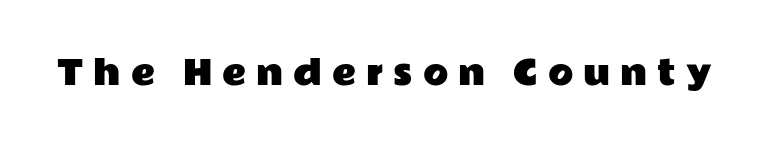
Q: Is the text italic (slanted)? A: No, it is upright.
Q: Is the typeface a serif or a sans-serif typeface? A: Sans-serif.
Q: Is the text underlined? A: No.
Q: Is the spacing between letters normal or unusually wide? A: Unusually wide.
Q: Width (condensed, normal, or wide)? A: Wide.
Q: Stroke contrast? A: Low.
Q: x-height? A: Medium.
Q: Monospaced? A: No.
